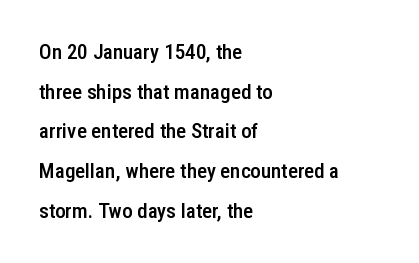
The area under the type is left untouched. Vertical strokes here are truly vertical. Every letter is mildly thick-stroked: semibold rather than bold. Layout note: lines flush left. Glyph-to-glyph distance matches everyday printed text.
